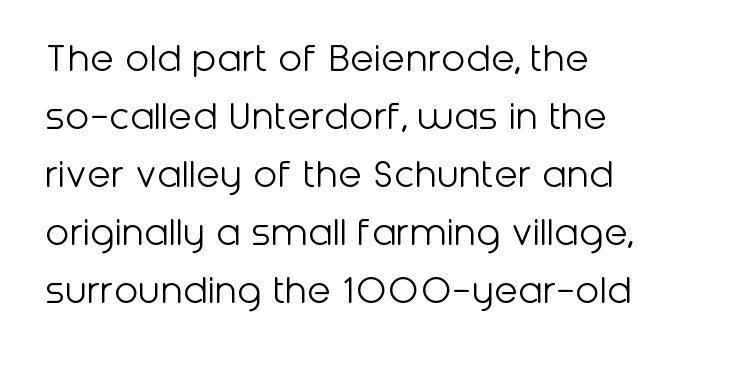
The image shows 44 px light sans-serif type, upright; set left-aligned, normal line spacing (1.32x), normal letter spacing, not underlined; low stroke contrast and a medium x-height.
